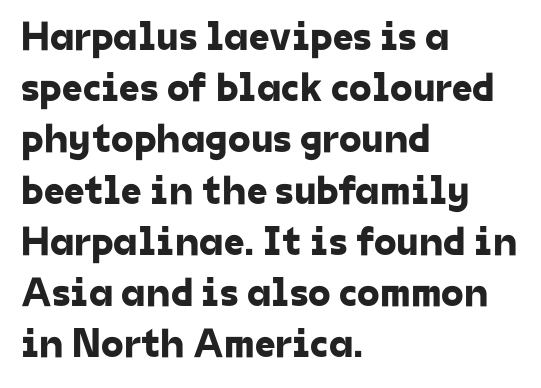
The image shows 41 px sans-serif type; set left-aligned, normal line spacing (1.25x), normal letter spacing, not underlined; low stroke contrast and a medium x-height.
